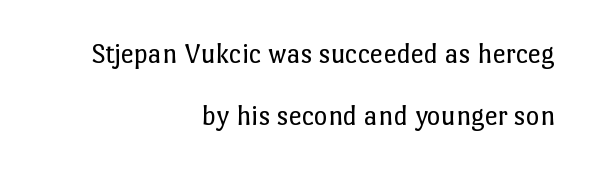
The image shows 29 px regular-weight type, upright; set right-aligned, loose line spacing (2.13x), normal letter spacing, not underlined; low stroke contrast and a medium x-height.
